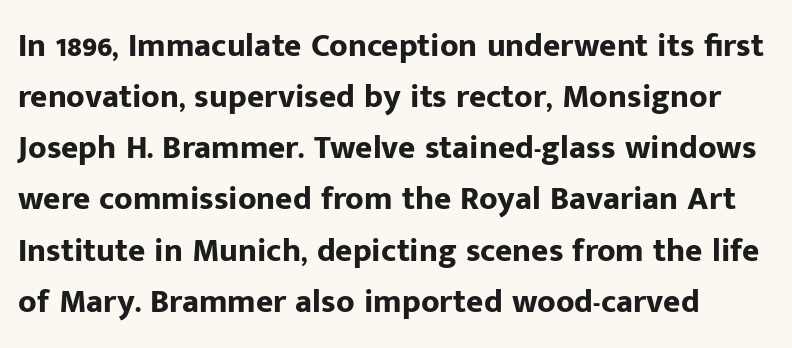
{"serif": "no", "italic": "no", "bold": "yes", "weight": "bold", "width": "normal", "stroke_contrast": "low", "x_height": "medium", "monospaced": "no", "underline": "no", "line_spacing": "normal", "line_spacing_ratio": 1.55, "letter_spacing": "normal", "letter_spacing_em": 0.0, "glyph_px": 33}
